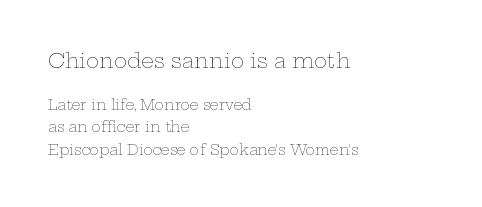
{"italic": "no", "bold": "no", "underline": "no", "align": "left", "line_spacing": "normal", "line_spacing_ratio": 1.6, "letter_spacing": "normal", "letter_spacing_em": 0.0, "larger_block": "first", "size_ratio": 1.43, "glyph_px": 20}
